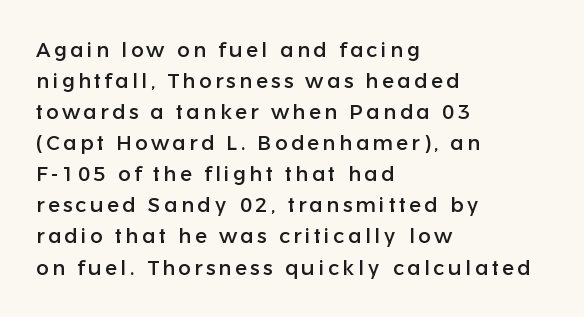
The space between consecutive lines is moderate. Does the lettering tilt? It doesn't — this is upright. Reading down the block, your eye returns to a fixed left position each line. Quick note: underline off.
